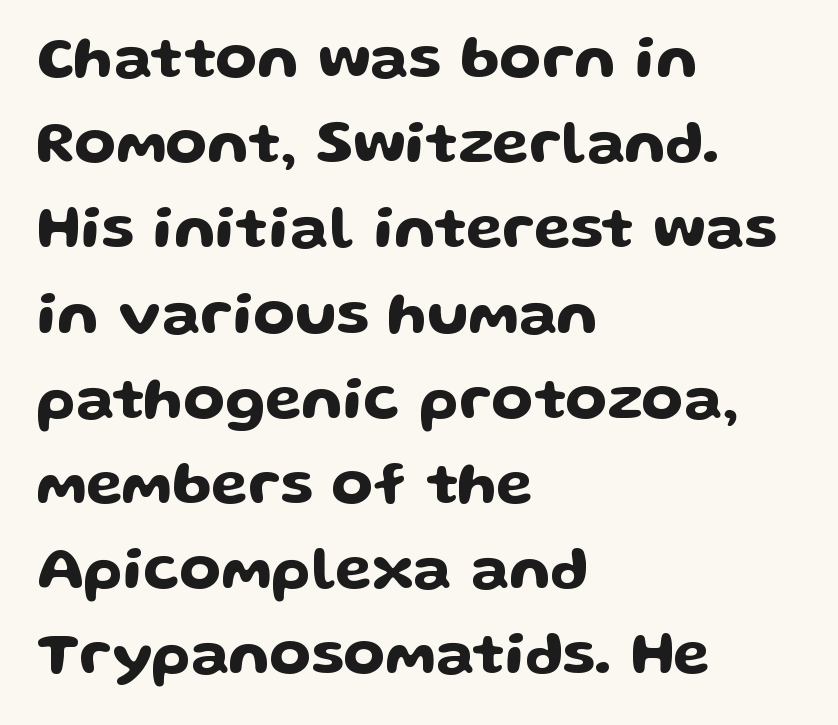
{"serif": "no", "italic": "no", "width": "wide", "stroke_contrast": "low", "x_height": "medium", "monospaced": "no", "underline": "no", "align": "left", "line_spacing": "normal", "line_spacing_ratio": 1.42, "letter_spacing": "normal", "letter_spacing_em": 0.0, "glyph_px": 60}
